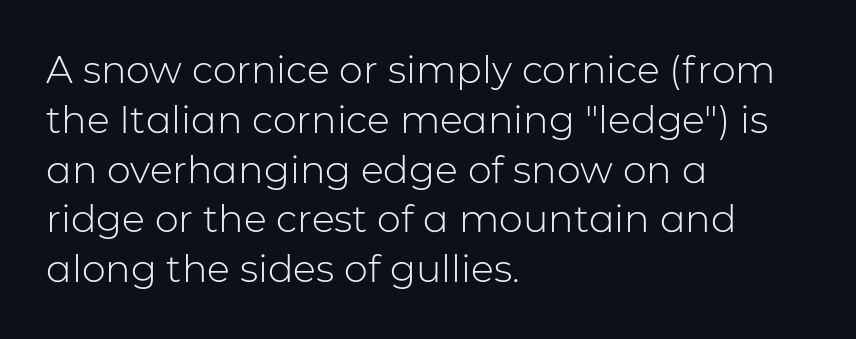
Q: Is the text bold? A: No.
Q: Is the text italic (slanted)? A: No, it is upright.
Q: Is the typeface a serif or a sans-serif typeface? A: Sans-serif.
Q: Is the text underlined? A: No.
Q: How is the paragraph aligned? A: Left-aligned.
Q: Is the spacing between letters normal or unusually wide? A: Normal.
Q: Is the spacing between lines tight, normal or loose? A: Normal.
Q: Width (condensed, normal, or wide)? A: Normal.
Q: Stroke contrast? A: Low.
Q: x-height? A: Medium.
Q: Monospaced? A: No.
